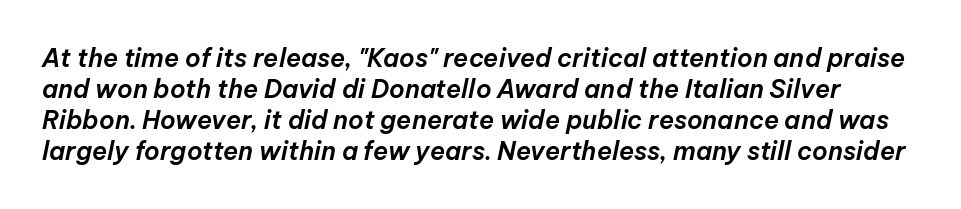
This is oblique type, the kind used for emphasis or titles. Words float on clear page, feet unadorned. The face used here is rendered with its standard letterfit.
